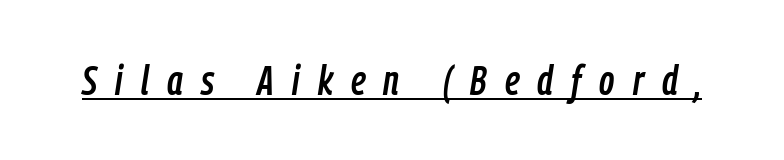
The letters advance in unequal steps, a hallmark of proportional type. Slant detected: the letters are inclined. Underlining? Definitely there. These lines have a slow, spaced-out rhythm from letter to letter.
